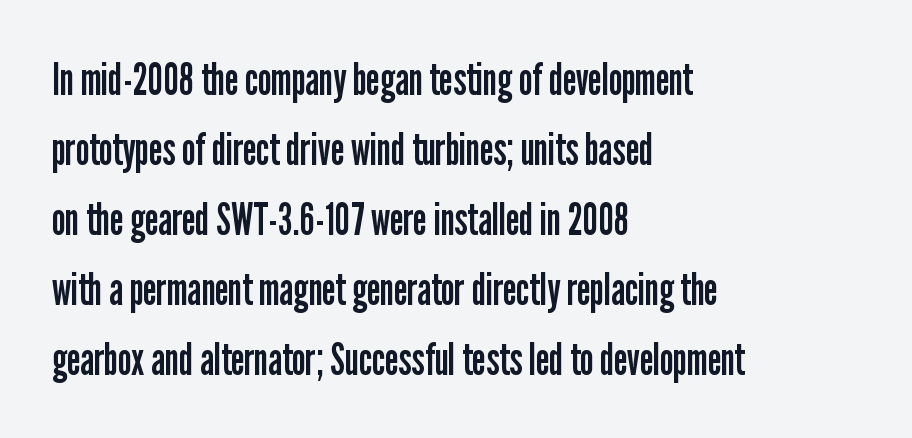
{"serif": "no", "italic": "no", "bold": "no", "weight": "regular", "width": "condensed", "stroke_contrast": "low", "x_height": "medium", "monospaced": "no", "underline": "no", "align": "left", "line_spacing": "normal", "line_spacing_ratio": 1.59, "letter_spacing": "normal", "letter_spacing_em": 0.0, "glyph_px": 44}
